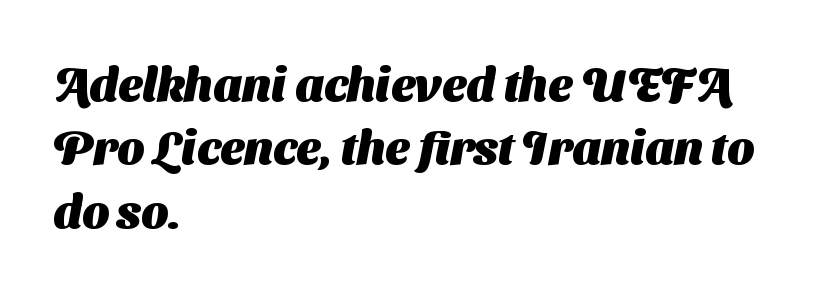
Do the characters align in a grid? No, the font is proportional. Clear beneath every line of the passage. Unlike a traditional serif, this face leaves its strokes unadorned. Chunky letters — that's bold for sure. The lines sit at an ordinary, default distance from one another. The horizontal fit of the characters is conventional and even.
